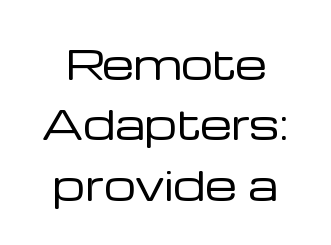
If you drew a line through each stem, it would be perfectly vertical. Stroke terminals: plain, sans-serif. No extra ink here — the face is not bold. You could not count columns in this text — the font is proportionally spaced.
